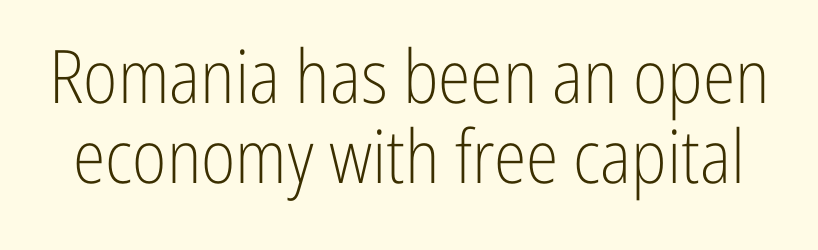
Q: Is the text bold? A: No.
Q: Is the text italic (slanted)? A: No, it is upright.
Q: Is the typeface a serif or a sans-serif typeface? A: Sans-serif.
Q: Is the text underlined? A: No.
Q: Is the spacing between letters normal or unusually wide? A: Normal.
Q: Is the spacing between lines tight, normal or loose? A: Tight.
Q: Width (condensed, normal, or wide)? A: Condensed.
Q: Stroke contrast? A: Low.
Q: x-height? A: Medium.
Q: Monospaced? A: No.
